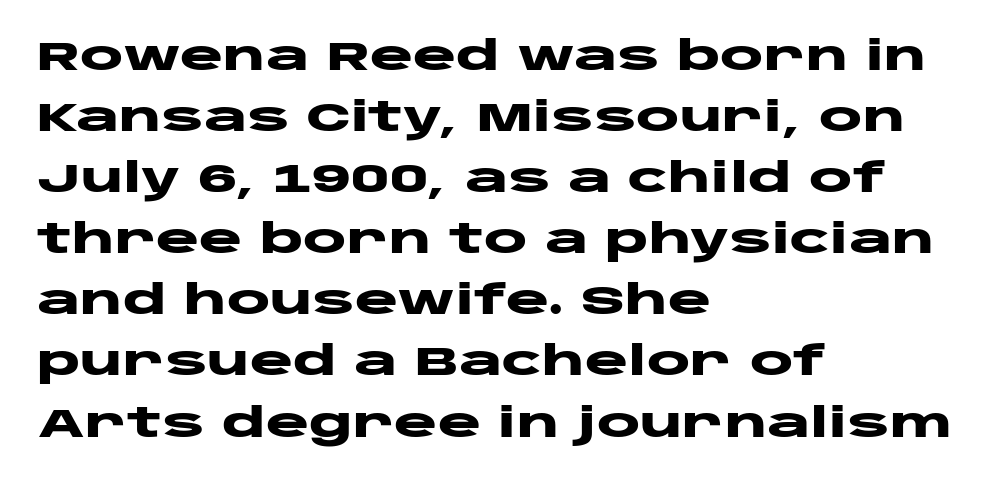
{"serif": "no", "italic": "no", "bold": "yes", "weight": "heavy", "width": "wide", "stroke_contrast": "low", "x_height": "large", "monospaced": "no", "underline": "no", "align": "left", "line_spacing": "normal", "line_spacing_ratio": 1.49, "letter_spacing": "normal", "letter_spacing_em": 0.0, "glyph_px": 41}
